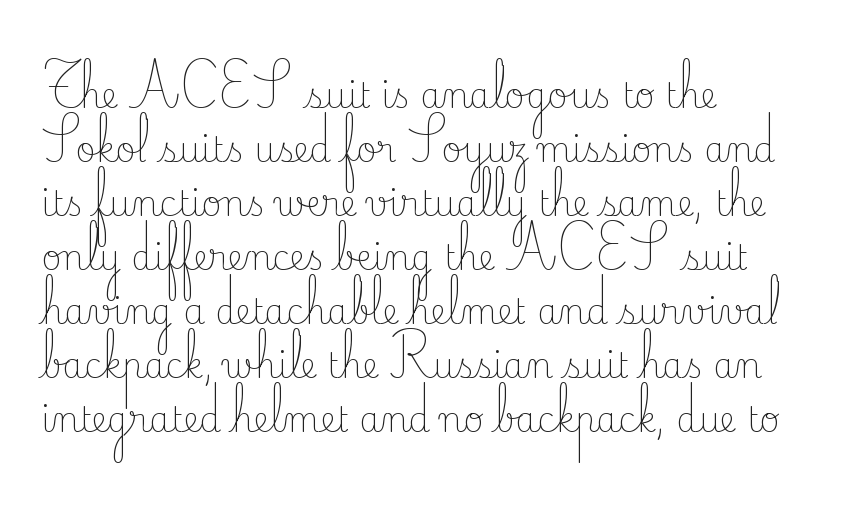
Q: Is the text bold? A: No.
Q: Is the text italic (slanted)? A: No, it is upright.
Q: Is the typeface a serif or a sans-serif typeface? A: Serif.
Q: Is the text underlined? A: No.
Q: How is the paragraph aligned? A: Left-aligned.
Q: Is the spacing between letters normal or unusually wide? A: Normal.
Q: Is the spacing between lines tight, normal or loose? A: Normal.
Q: Width (condensed, normal, or wide)? A: Normal.
Q: Stroke contrast? A: Low.
Q: x-height? A: Small.
Q: Monospaced? A: No.
